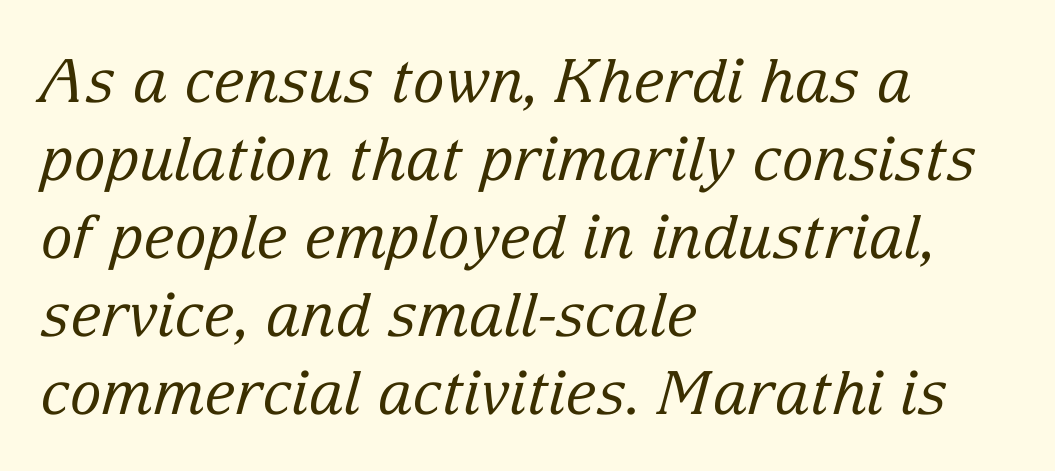
Q: Is the text bold? A: No.
Q: Is the text italic (slanted)? A: Yes, it leans right by about 15 degrees.
Q: Is the typeface a serif or a sans-serif typeface? A: Serif.
Q: Is the text underlined? A: No.
Q: How is the paragraph aligned? A: Left-aligned.
Q: Is the spacing between letters normal or unusually wide? A: Normal.
Q: Is the spacing between lines tight, normal or loose? A: Normal.
Q: Width (condensed, normal, or wide)? A: Normal.
Q: Stroke contrast? A: Low.
Q: x-height? A: Medium.
Q: Monospaced? A: No.
